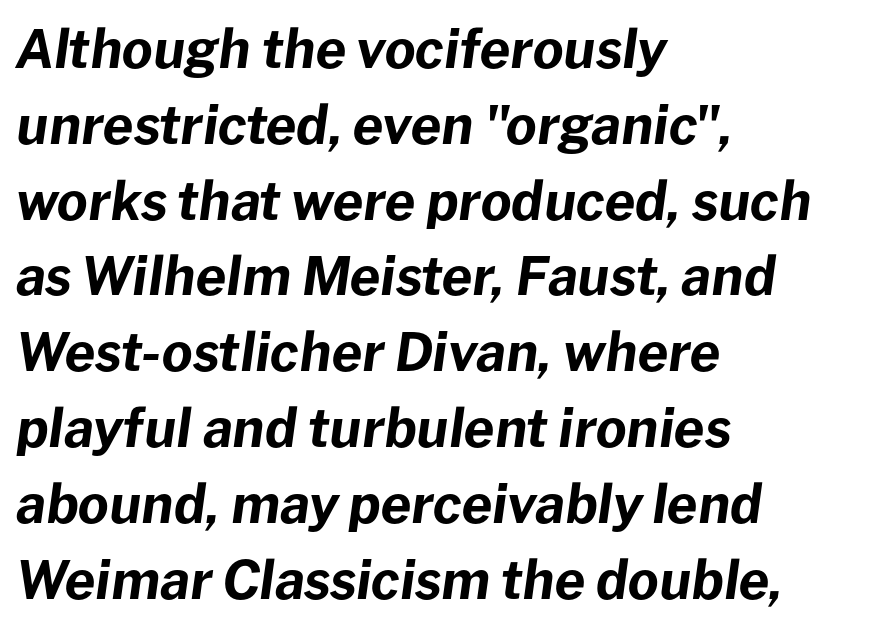
{"italic": "yes", "lean": "right", "slant_degrees": 8, "bold": "yes", "weight": "bold", "width": "normal", "stroke_contrast": "low", "x_height": "medium", "monospaced": "no", "underline": "no", "align": "left", "line_spacing": "normal", "line_spacing_ratio": 1.43, "letter_spacing": "normal", "letter_spacing_em": 0.0, "glyph_px": 53}
